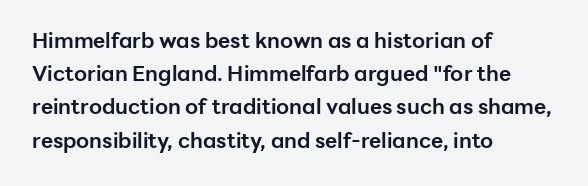
{"italic": "no", "bold": "yes", "underline": "no", "align": "left", "line_spacing": "normal", "line_spacing_ratio": 1.58, "letter_spacing": "normal", "letter_spacing_em": 0.0, "glyph_px": 21}
